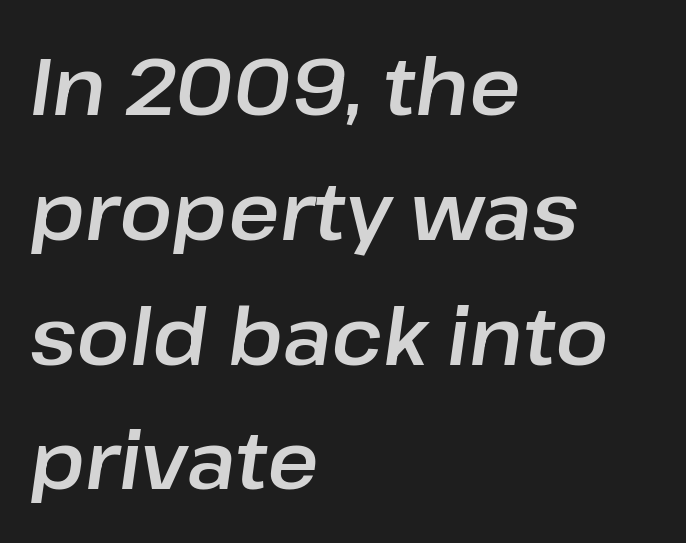
The image shows 79 px text type, italic (leaning right); set left-aligned, normal line spacing (1.58x), normal letter spacing, not underlined; low stroke contrast and a medium x-height.
